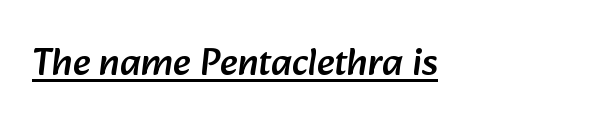
Q: Is the typeface a serif or a sans-serif typeface? A: Sans-serif.
Q: Is the text underlined? A: Yes.
Q: How is the paragraph aligned? A: Left-aligned.
Q: Is the spacing between letters normal or unusually wide? A: Normal.
Q: Width (condensed, normal, or wide)? A: Normal.
Q: Stroke contrast? A: Low.
Q: x-height? A: Medium.
Q: Monospaced? A: No.
